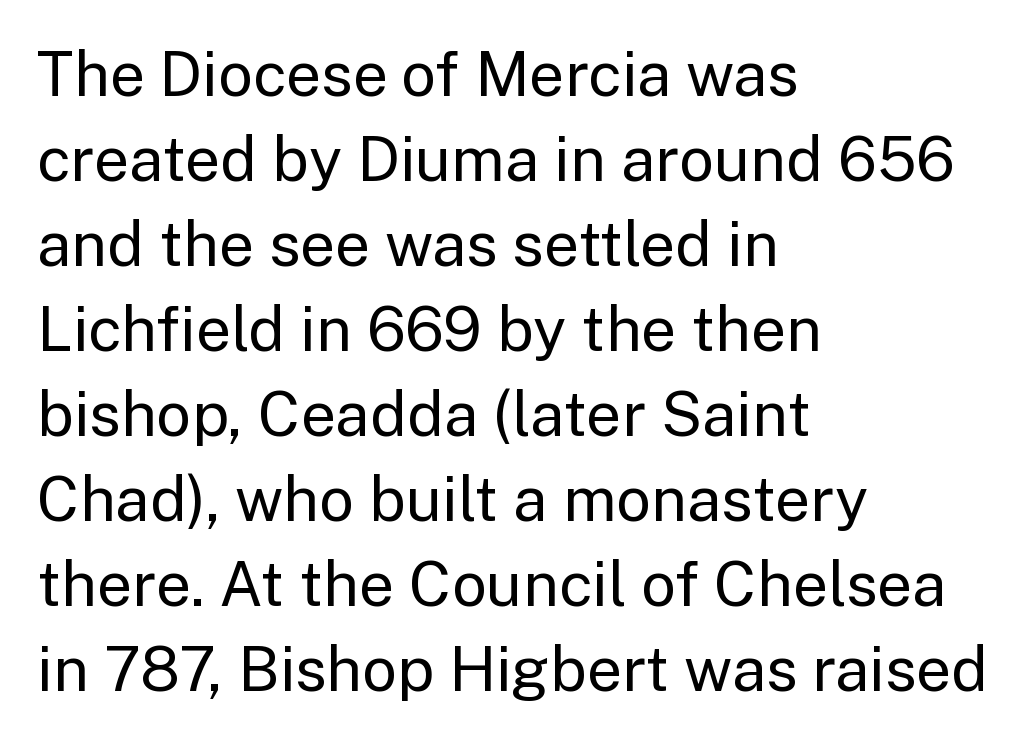
{"serif": "no", "italic": "no", "bold": "no", "weight": "regular", "width": "normal", "stroke_contrast": "low", "x_height": "medium", "monospaced": "no", "underline": "no", "align": "left", "line_spacing": "normal", "line_spacing_ratio": 1.37, "letter_spacing": "normal", "letter_spacing_em": 0.0, "glyph_px": 62}
